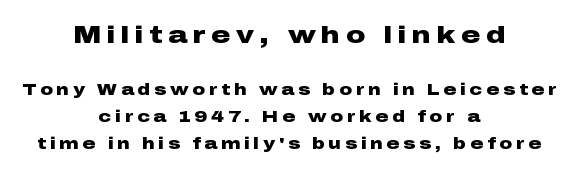
The image shows 24 px bold type, upright; set centered, normal line spacing (1.67x), unusually wide letter spacing (+0.24 em), not underlined; the first (top) block is 1.5x larger.
